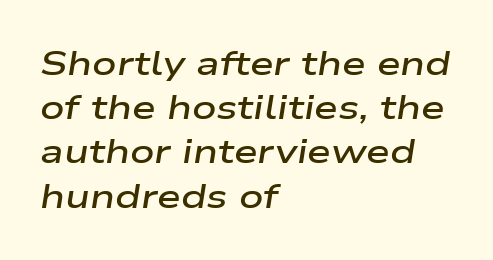
The rendering uses a moderate line-height, typical for paragraphs. Is this a fixed-width face? No — the glyphs have proportional, varying widths. Alignment: flush left. Glance below the letters and you will spot only blank space.
